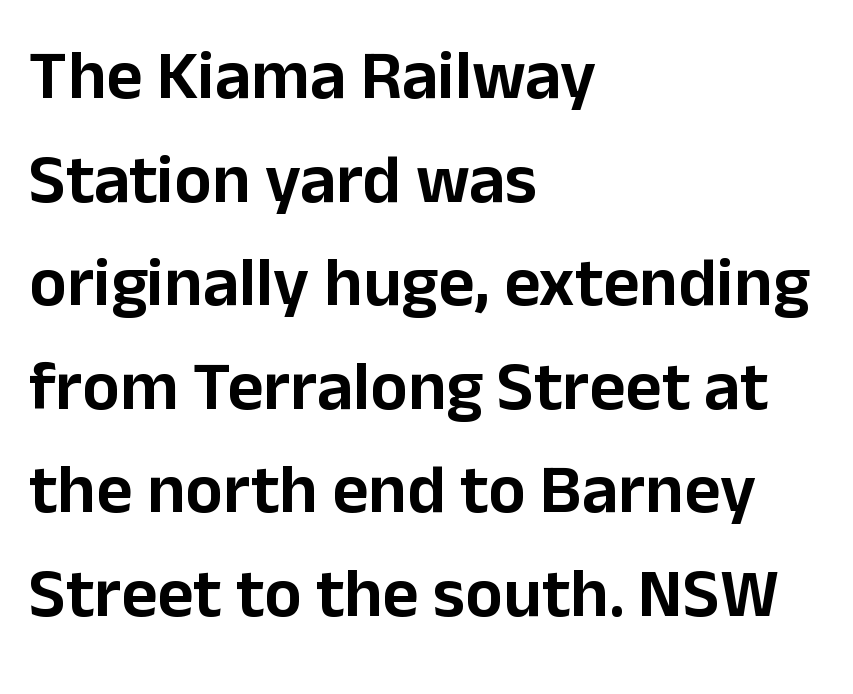
{"serif": "no", "italic": "no", "width": "normal", "stroke_contrast": "low", "x_height": "medium", "monospaced": "no", "underline": "no", "align": "left", "line_spacing": "normal", "line_spacing_ratio": 1.48, "letter_spacing": "normal", "letter_spacing_em": 0.0, "glyph_px": 70}
